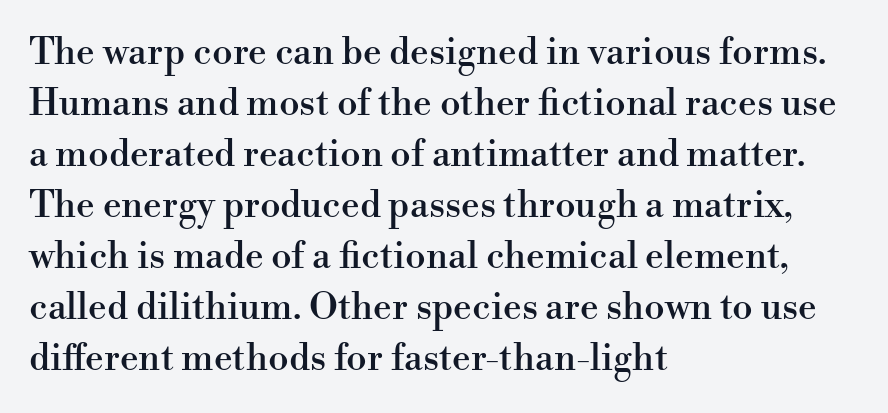
Q: Is the text italic (slanted)? A: No, it is upright.
Q: Is the typeface a serif or a sans-serif typeface? A: Serif.
Q: Is the text underlined? A: No.
Q: How is the paragraph aligned? A: Left-aligned.
Q: Is the spacing between letters normal or unusually wide? A: Normal.
Q: Is the spacing between lines tight, normal or loose? A: Normal.
Q: Width (condensed, normal, or wide)? A: Normal.
Q: Stroke contrast? A: High.
Q: x-height? A: Small.
Q: Monospaced? A: No.
